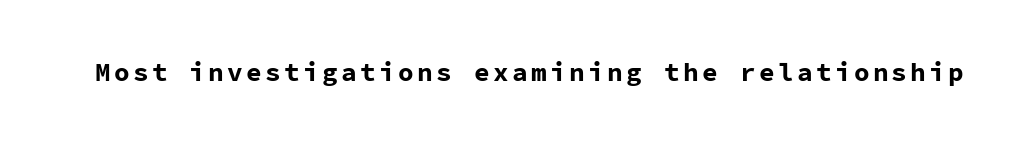
Heavy, bold letterforms. Tall strokes in this sample are plumb rather than angled. The strip under each line holds only bare page.
